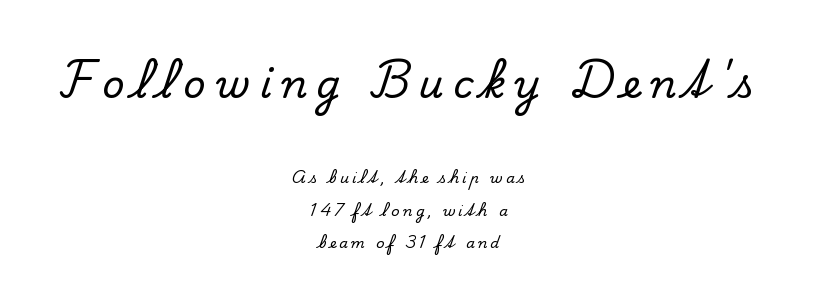
The image shows 39 px serif type; set centered, loose line spacing (2.31x), unusually wide letter spacing (+0.24 em), not underlined; the first (top) block is 2.79x larger; low stroke contrast and a small x-height.
